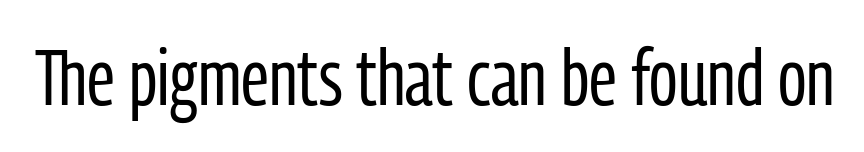
{"serif": "no", "italic": "no", "bold": "no", "weight": "regular", "width": "condensed", "stroke_contrast": "low", "x_height": "medium", "monospaced": "no", "underline": "no", "letter_spacing": "normal", "letter_spacing_em": 0.0, "glyph_px": 78}
